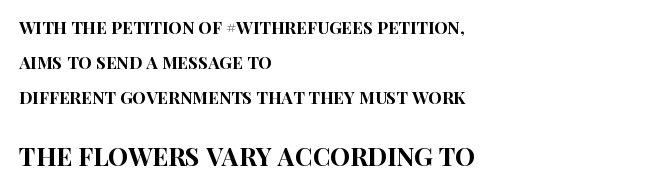
The image shows 25 px text type, upright; set left-aligned, loose line spacing (2.07x), normal letter spacing, not underlined; the second (bottom) block is 1.47x larger.
